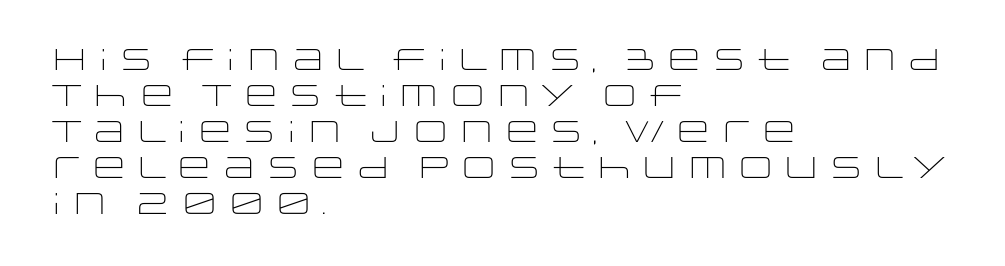
Weight: in the light-to-regular range. The text was rendered using a sans face with plain stroke endings. Check under the words: just untouched page. The letters stand straight up with perfectly vertical stems.
